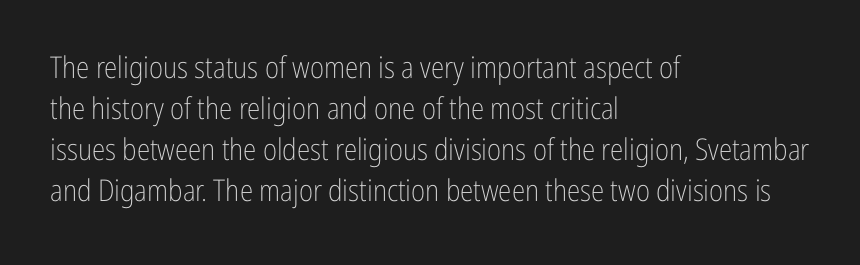
The image shows 30 px light, condensed sans-serif type, upright; set left-aligned, normal line spacing (1.37x), normal letter spacing, not underlined; low stroke contrast and a medium x-height.
